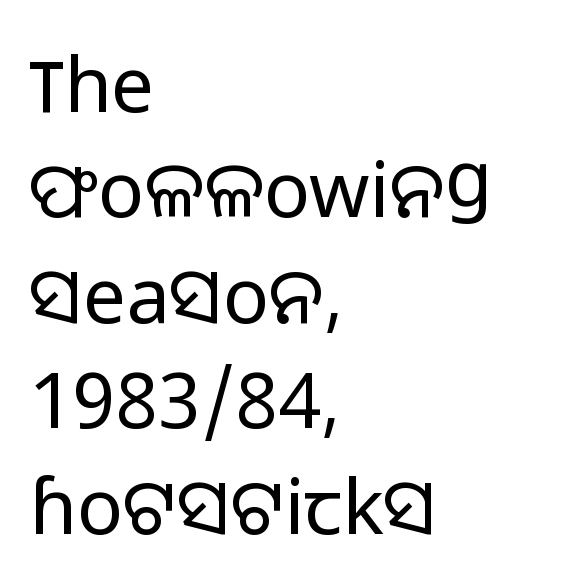
Q: Is the text bold? A: No.
Q: Is the text italic (slanted)? A: No, it is upright.
Q: Is the typeface a serif or a sans-serif typeface? A: Sans-serif.
Q: Is the text underlined? A: No.
Q: How is the paragraph aligned? A: Left-aligned.
Q: Is the spacing between letters normal or unusually wide? A: Normal.
Q: Is the spacing between lines tight, normal or loose? A: Normal.
Q: Width (condensed, normal, or wide)? A: Normal.
Q: Stroke contrast? A: Low.
Q: x-height? A: Medium.
Q: Monospaced? A: No.
